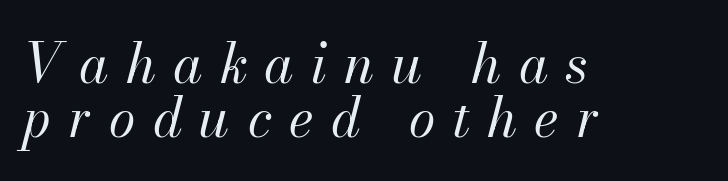
{"italic": "yes", "lean": "right", "slant_degrees": 13, "bold": "no", "weight": "regular", "width": "normal", "stroke_contrast": "medium", "x_height": "small", "monospaced": "no", "underline": "no", "align": "left", "line_spacing": "tight", "line_spacing_ratio": 1.0, "letter_spacing": "wide", "letter_spacing_em": 0.32, "glyph_px": 54}
